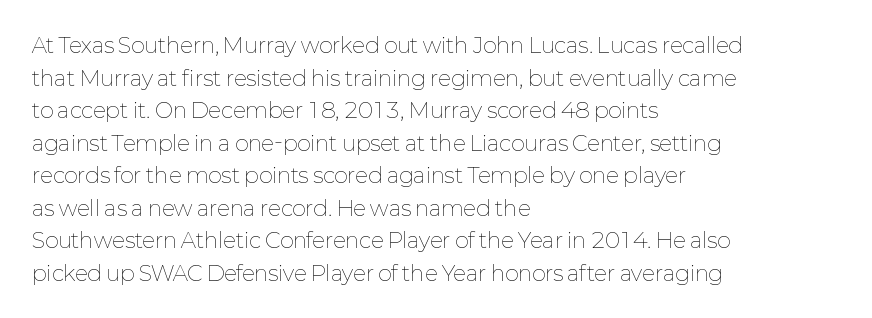
The image shows 21 px text type, upright; set left-aligned, normal line spacing (1.55x), normal letter spacing, not underlined.
